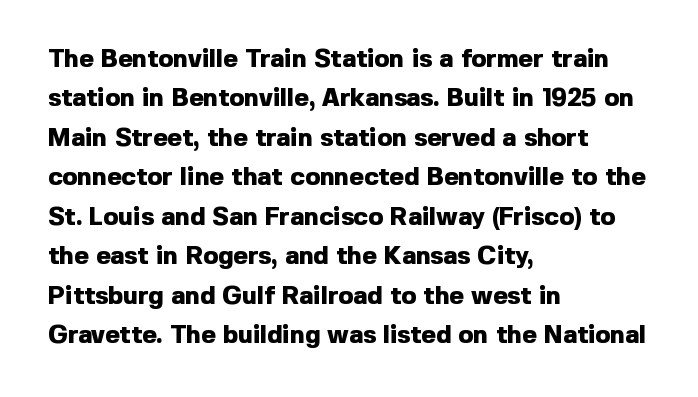
Q: Is the text bold? A: Yes.
Q: Is the text italic (slanted)? A: No, it is upright.
Q: Is the text underlined? A: No.
Q: How is the paragraph aligned? A: Left-aligned.
Q: Is the spacing between letters normal or unusually wide? A: Normal.
Q: Is the spacing between lines tight, normal or loose? A: Normal.
